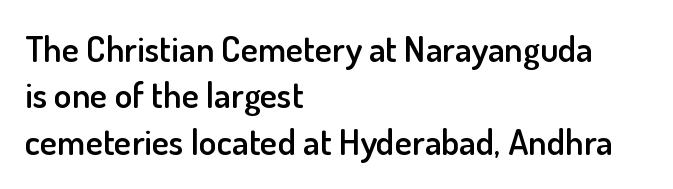
The image shows 36 px semibold sans-serif type, upright; set left-aligned, normal line spacing (1.29x), normal letter spacing, not underlined; low stroke contrast and a small x-height.
